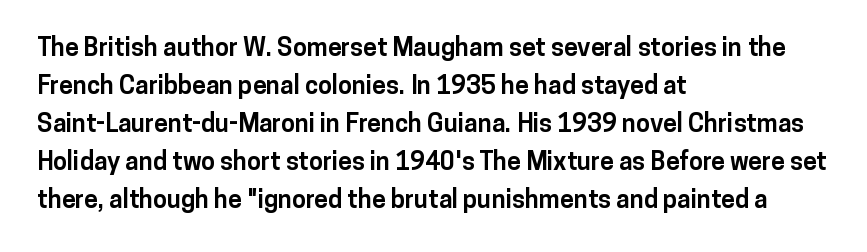
{"italic": "no", "bold": "yes", "underline": "no", "align": "left", "line_spacing": "normal", "line_spacing_ratio": 1.52, "letter_spacing": "normal", "letter_spacing_em": 0.0, "glyph_px": 25}
